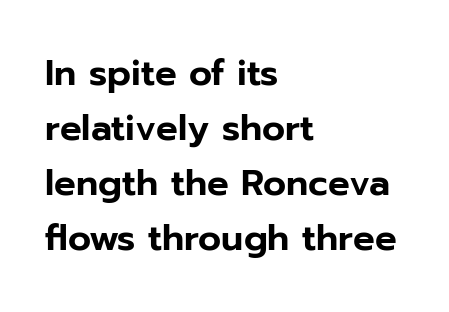
Q: Is the text italic (slanted)? A: No, it is upright.
Q: Is the typeface a serif or a sans-serif typeface? A: Sans-serif.
Q: Is the text underlined? A: No.
Q: How is the paragraph aligned? A: Left-aligned.
Q: Is the spacing between letters normal or unusually wide? A: Normal.
Q: Is the spacing between lines tight, normal or loose? A: Normal.
Q: Width (condensed, normal, or wide)? A: Normal.
Q: Stroke contrast? A: Low.
Q: x-height? A: Medium.
Q: Monospaced? A: No.
